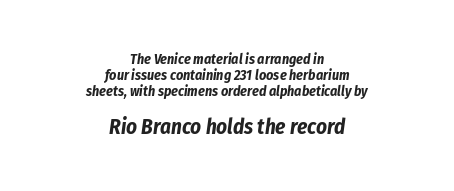
{"italic": "yes", "lean": "right", "slant_degrees": 8, "bold": "yes", "underline": "no", "align": "center", "line_spacing": "tight", "line_spacing_ratio": 1.13, "letter_spacing": "normal", "letter_spacing_em": 0.0, "larger_block": "second", "size_ratio": 1.5, "glyph_px": 21}
